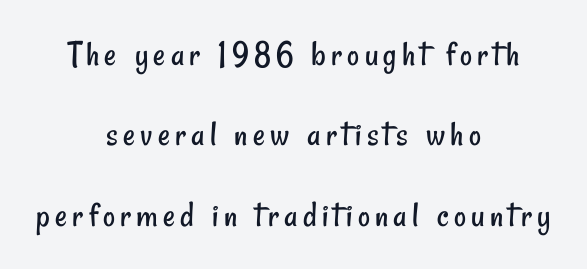
{"serif": "no", "bold": "no", "weight": "regular", "width": "condensed", "stroke_contrast": "low", "x_height": "small", "monospaced": "no", "underline": "no", "align": "center", "line_spacing": "loose", "line_spacing_ratio": 2.17, "glyph_px": 37}
